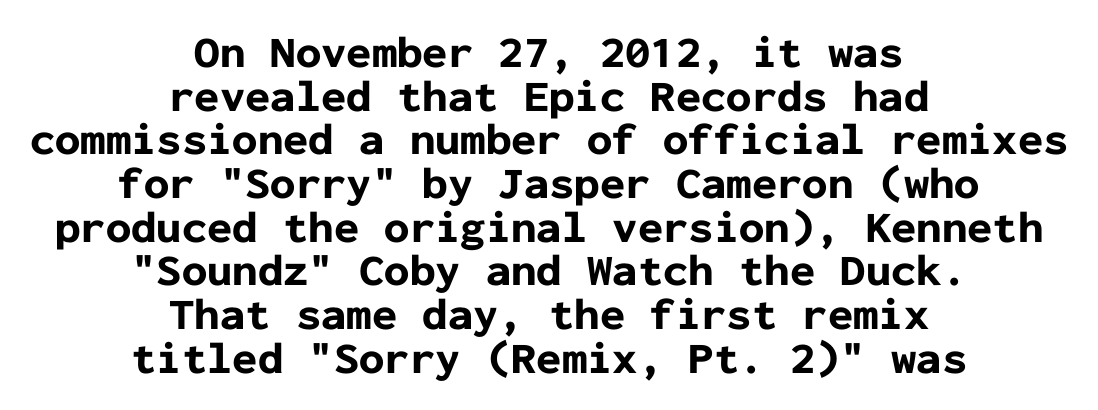
The image shows 45 px bold sans-serif type, upright, monospaced; set centered, tight line spacing (0.97x), normal letter spacing, not underlined; low stroke contrast and a medium x-height.
